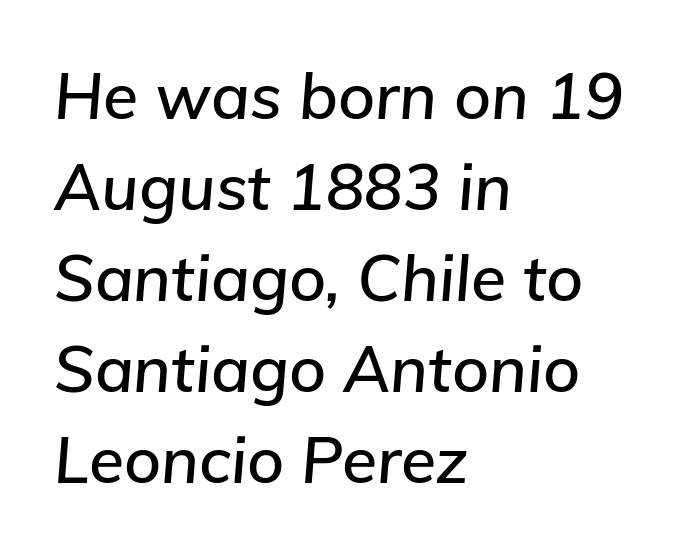
Notice how the stems are inclined rather than vertical — that's the hallmark of italics. Looks like regular typesetting: each glyph gets only the width it needs. Glance below the letters and you will spot only blank space. The leading is moderate, giving the passage an even texture. Leftover space on each line is placed entirely after the last word.
